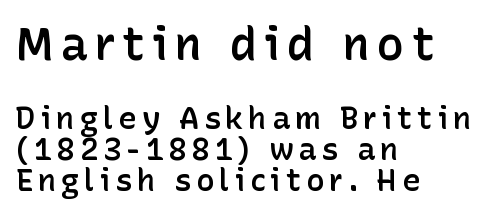
{"serif": "no", "italic": "no", "bold": "semi", "weight": "semibold", "width": "normal", "stroke_contrast": "low", "x_height": "medium", "monospaced": "no", "underline": "no", "align": "left", "line_spacing": "tight", "line_spacing_ratio": 1.0, "larger_block": "first", "size_ratio": 1.48, "glyph_px": 46}
